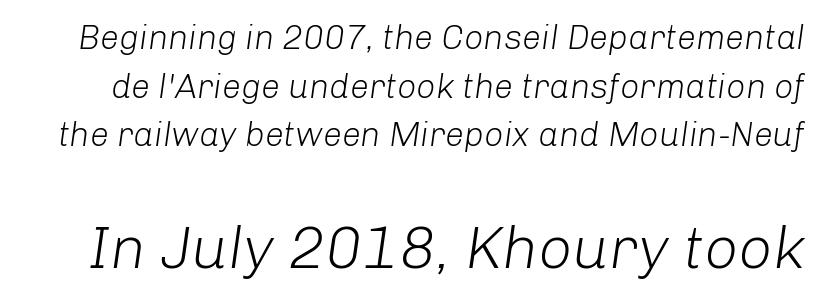
The image shows 60 px light type, italic (leaning right); set normal line spacing (1.43x), normal letter spacing, not underlined; the second (bottom) block is 1.76x larger; low stroke contrast and a medium x-height.
